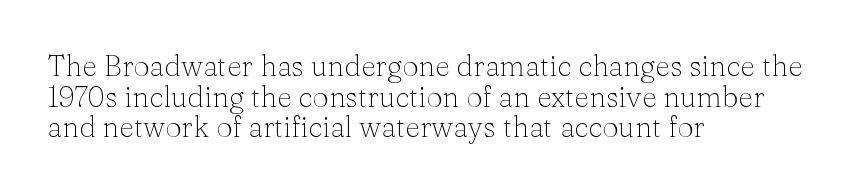
Q: Is the text bold? A: No.
Q: Is the text italic (slanted)? A: No, it is upright.
Q: Is the typeface a serif or a sans-serif typeface? A: Serif.
Q: Is the text underlined? A: No.
Q: How is the paragraph aligned? A: Left-aligned.
Q: Is the spacing between letters normal or unusually wide? A: Normal.
Q: Is the spacing between lines tight, normal or loose? A: Tight.
Q: Width (condensed, normal, or wide)? A: Normal.
Q: Stroke contrast? A: Medium.
Q: x-height? A: Medium.
Q: Monospaced? A: No.
